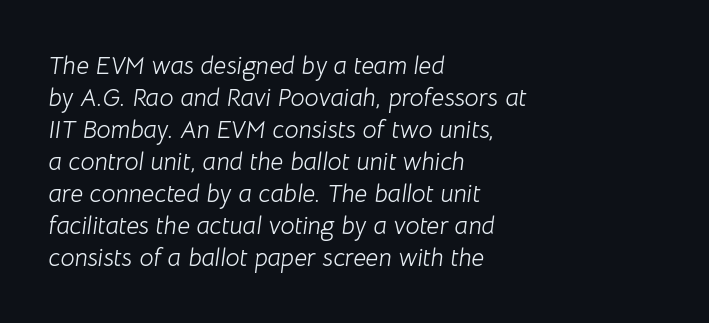
Q: Is the text bold? A: No.
Q: Is the text italic (slanted)? A: Yes, it leans right by about 8 degrees.
Q: Is the text underlined? A: No.
Q: How is the paragraph aligned? A: Left-aligned.
Q: Is the spacing between letters normal or unusually wide? A: Normal.
Q: Is the spacing between lines tight, normal or loose? A: Normal.
